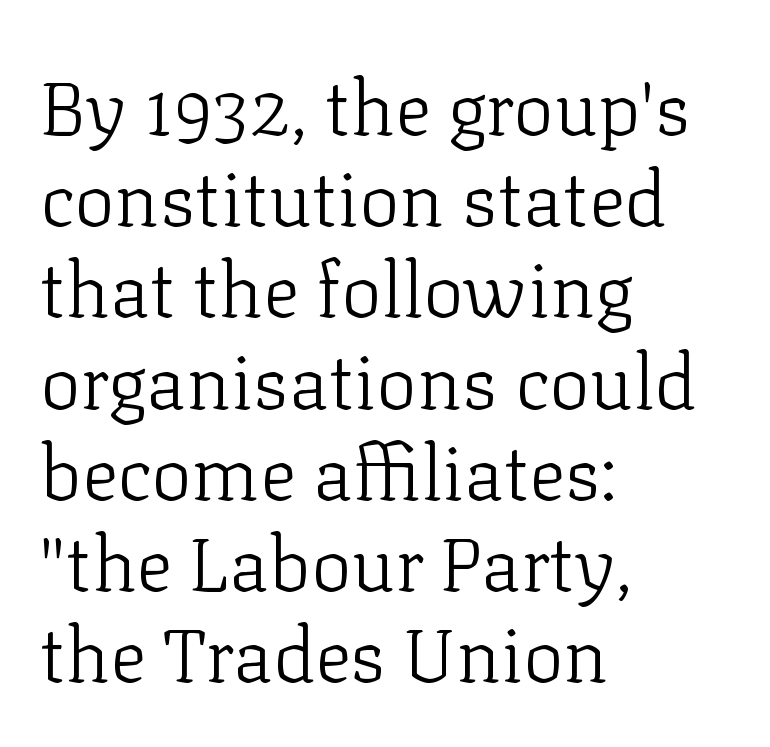
Q: Is the text bold? A: No.
Q: Is the text italic (slanted)? A: No, it is upright.
Q: Is the typeface a serif or a sans-serif typeface? A: Serif.
Q: Is the text underlined? A: No.
Q: How is the paragraph aligned? A: Left-aligned.
Q: Is the spacing between letters normal or unusually wide? A: Normal.
Q: Width (condensed, normal, or wide)? A: Normal.
Q: Stroke contrast? A: Low.
Q: x-height? A: Medium.
Q: Monospaced? A: No.
